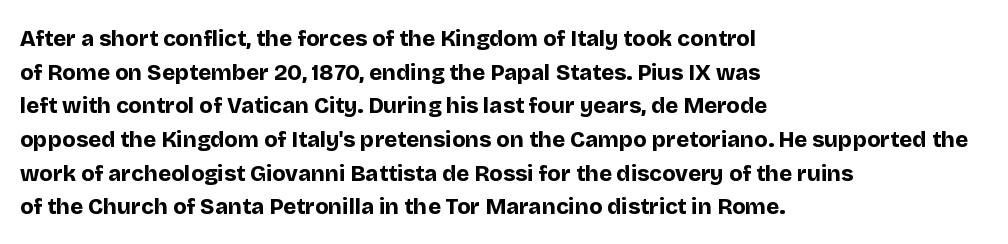
{"italic": "no", "bold": "yes", "underline": "no", "align": "left", "line_spacing": "normal", "line_spacing_ratio": 1.53, "letter_spacing": "normal", "letter_spacing_em": 0.0, "glyph_px": 22}
